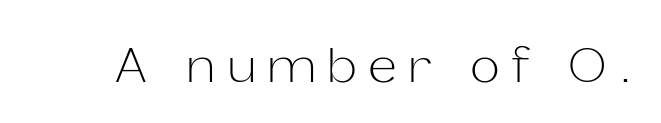
Q: Is the text bold? A: No.
Q: Is the text italic (slanted)? A: No, it is upright.
Q: Is the typeface a serif or a sans-serif typeface? A: Sans-serif.
Q: Is the text underlined? A: No.
Q: Is the spacing between letters normal or unusually wide? A: Unusually wide.
Q: Width (condensed, normal, or wide)? A: Normal.
Q: Stroke contrast? A: Low.
Q: x-height? A: Medium.
Q: Monospaced? A: No.
